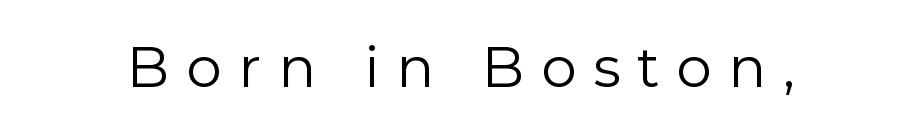
Q: Is the text bold? A: No.
Q: Is the text italic (slanted)? A: No, it is upright.
Q: Is the typeface a serif or a sans-serif typeface? A: Sans-serif.
Q: Is the text underlined? A: No.
Q: Is the spacing between letters normal or unusually wide? A: Unusually wide.
Q: Width (condensed, normal, or wide)? A: Normal.
Q: Stroke contrast? A: Low.
Q: x-height? A: Medium.
Q: Monospaced? A: No.
